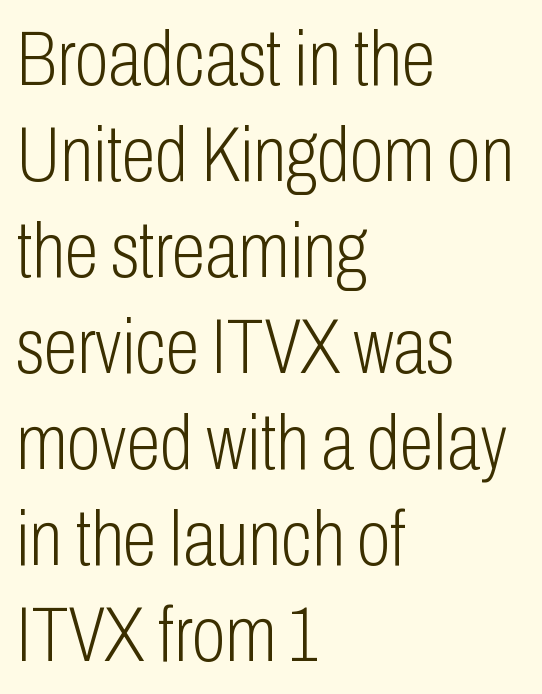
The image shows 78 px light, condensed sans-serif type, upright; set left-aligned, line spacing 1.23x, normal letter spacing, not underlined; low stroke contrast and a medium x-height.
